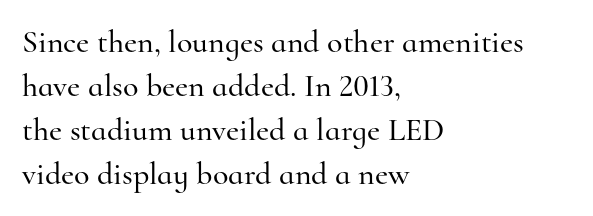
This is roman type, the default non-slanted kind. Underline: absent. Short note: letters normally spaced. Is the block centered? No — it sits flush against the left margin. A typesetter would label this face a serif. Quick note: interline space is typical.
